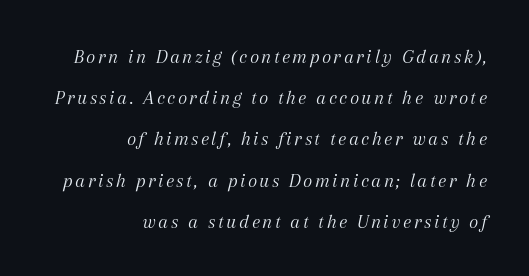
{"italic": "yes", "lean": "right", "slant_degrees": 12, "bold": "no", "underline": "no", "align": "right", "line_spacing": "loose", "line_spacing_ratio": 2.06, "glyph_px": 20}
